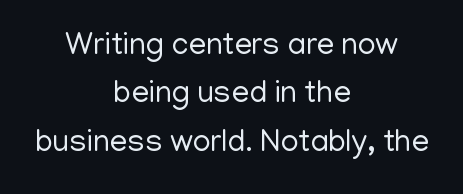
Q: Is the text bold? A: No.
Q: Is the text italic (slanted)? A: No, it is upright.
Q: Is the typeface a serif or a sans-serif typeface? A: Sans-serif.
Q: Is the text underlined? A: No.
Q: How is the paragraph aligned? A: Centered.
Q: Is the spacing between letters normal or unusually wide? A: Normal.
Q: Is the spacing between lines tight, normal or loose? A: Normal.
Q: Width (condensed, normal, or wide)? A: Normal.
Q: Stroke contrast? A: Low.
Q: x-height? A: Medium.
Q: Monospaced? A: No.
